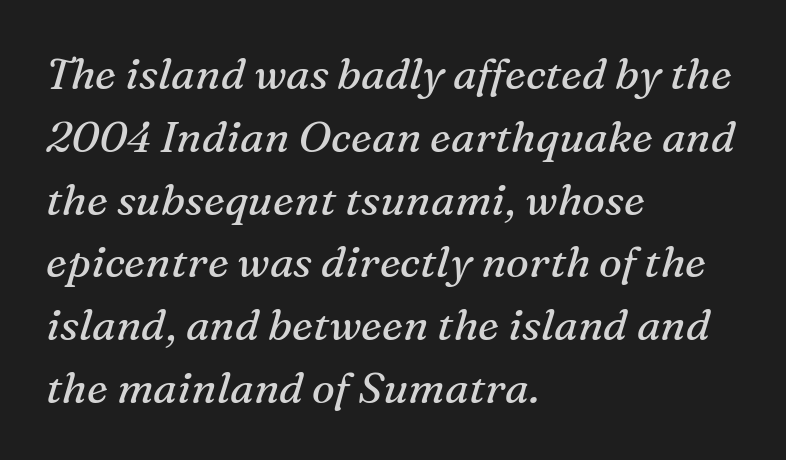
Q: Is the text bold? A: No.
Q: Is the text italic (slanted)? A: Yes, it leans right by about 16 degrees.
Q: Is the typeface a serif or a sans-serif typeface? A: Serif.
Q: Is the text underlined? A: No.
Q: How is the paragraph aligned? A: Left-aligned.
Q: Is the spacing between letters normal or unusually wide? A: Normal.
Q: Is the spacing between lines tight, normal or loose? A: Normal.
Q: Width (condensed, normal, or wide)? A: Normal.
Q: Stroke contrast? A: Medium.
Q: x-height? A: Medium.
Q: Monospaced? A: No.
